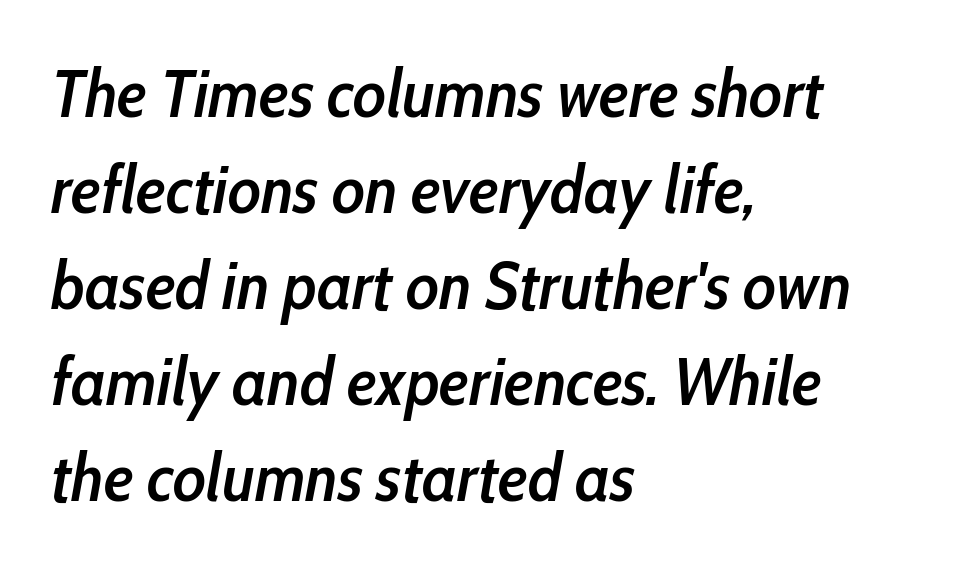
Here the designer chose a conventional face with non-uniform glyph widths. The text block is weighted toward the left margin, trailing off unevenly rightward. Stroke thickness is moderately raised; the sample reads as semibold. Leading matches the norm, producing a regular column. Spacing between characters is what you'd get straight out of the box.
